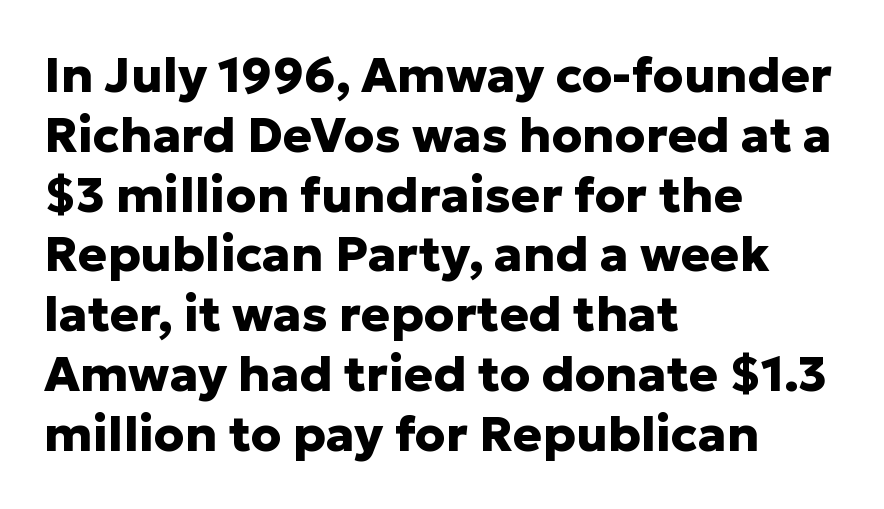
Pretty heavy lettering here — definitely bold. Letter spacing: default. A typesetter would call this proportional, since set widths differ per character. The paragraph shown leans on its left margin.
